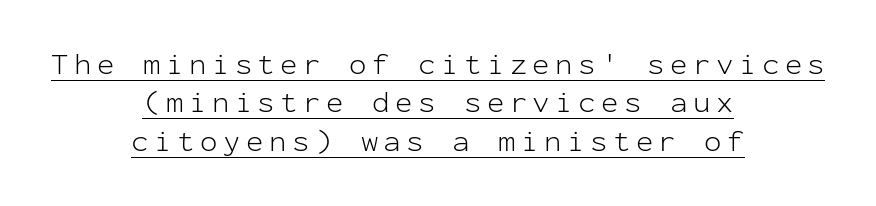
{"serif": "no", "italic": "no", "bold": "no", "weight": "light", "width": "normal", "stroke_contrast": "low", "x_height": "medium", "monospaced": "yes", "underline": "yes", "align": "center", "line_spacing": "normal", "line_spacing_ratio": 1.32, "glyph_px": 29}
